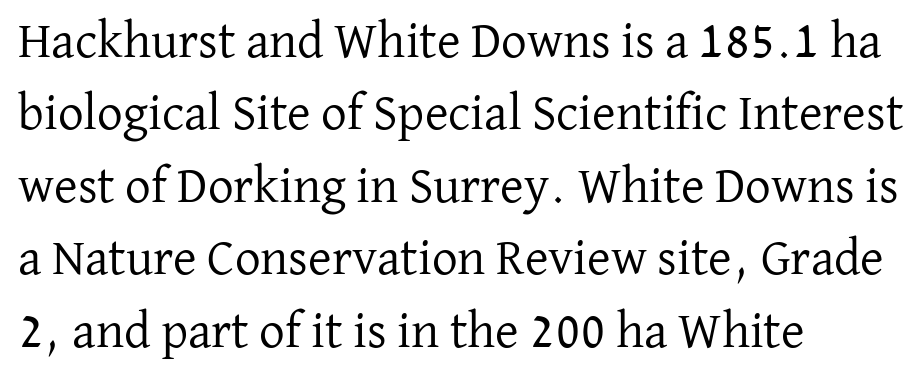
The font sits on the lighter half of the weight spectrum, regular included. The rag falls on the right side of this text block. The rendering keeps characters at their native spacing. You can tell it's not italic because the verticals are truly vertical. The zone under the glyphs is completely vacant.
